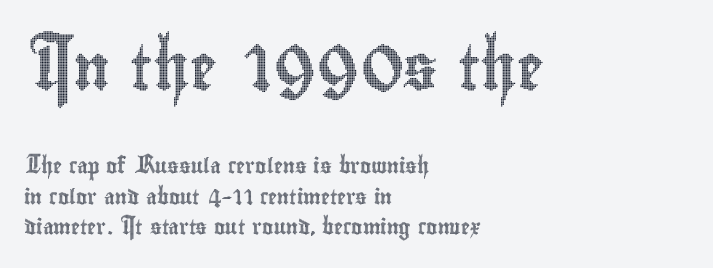
Q: Is the text italic (slanted)? A: No, it is upright.
Q: Is the text underlined? A: No.
Q: How is the paragraph aligned? A: Left-aligned.
Q: Is the spacing between letters normal or unusually wide? A: Normal.
Q: Is the spacing between lines tight, normal or loose? A: Loose.
Q: Which block of text is set in a larger size, the first (top) or the second (bottom)? A: The first (top) one.
Q: Width (condensed, normal, or wide)? A: Condensed.
Q: x-height? A: Small.
Q: Monospaced? A: No.
